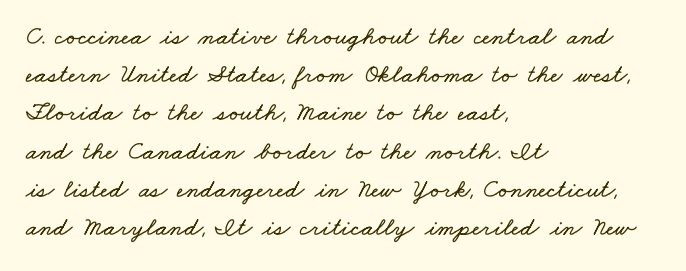
Q: Is the text underlined? A: No.
Q: How is the paragraph aligned? A: Left-aligned.
Q: Is the spacing between letters normal or unusually wide? A: Normal.
Q: Is the spacing between lines tight, normal or loose? A: Normal.
